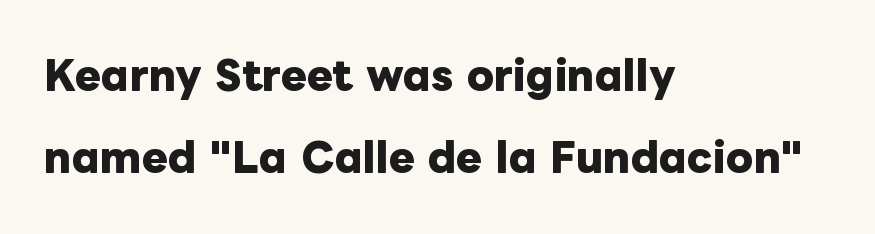
Q: Is the text bold? A: Yes.
Q: Is the text italic (slanted)? A: No, it is upright.
Q: Is the text underlined? A: No.
Q: How is the paragraph aligned? A: Left-aligned.
Q: Is the spacing between letters normal or unusually wide? A: Normal.
Q: Is the spacing between lines tight, normal or loose? A: Loose.
Q: Width (condensed, normal, or wide)? A: Normal.
Q: Stroke contrast? A: Low.
Q: x-height? A: Medium.
Q: Monospaced? A: No.
